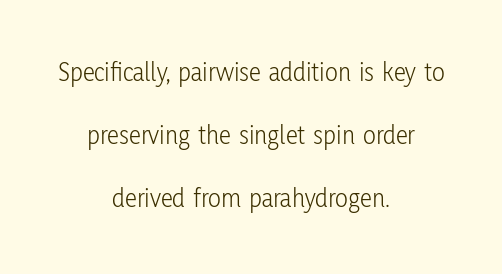
Any mark beneath the type? The region is blank. Each line is balanced around a shared central axis. Is the type heavy? It reads as light-to-regular instead. Loosely led — the rows are spread out. Quick note: not italic, upright. The face used here is rendered with its standard letterfit.
